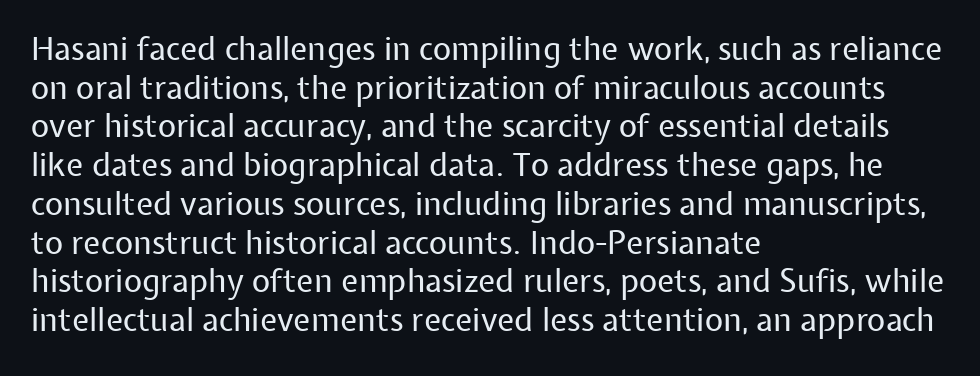
The image shows 32 px regular-weight sans-serif type, upright; set left-aligned, line spacing 1.21x, normal letter spacing, not underlined; low stroke contrast and a medium x-height.
